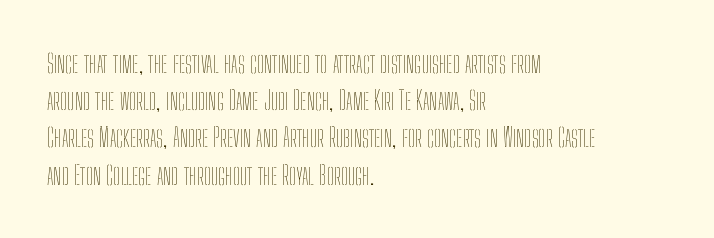
The rendering anchors every line to the left-hand side. A clean baseline with only descenders dipping below it. No chunkiness to these letters — they're not bold. Leading matches the norm, producing a regular column. Ascenders rise straight up at ninety degrees. Nobody touched the tracking dial on this one.
